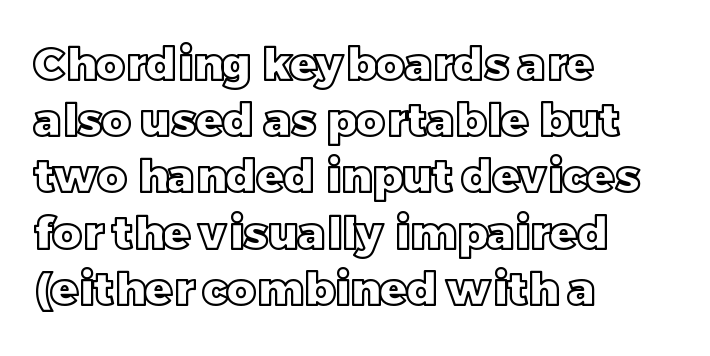
Do the letters lean? They stand straight. A clean baseline with only descenders dipping below it. Think of a printed novel: that variable character pitch is what you see here. A typesetter would call this leading conventional body-copy spacing.
